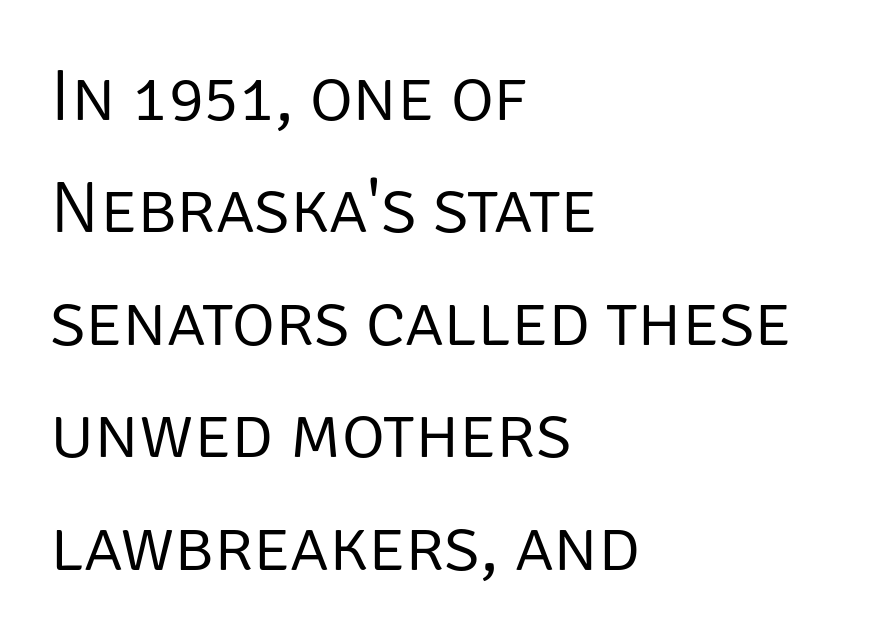
The image shows 74 px light sans-serif type, upright; set left-aligned, normal line spacing (1.52x), normal letter spacing, not underlined; low stroke contrast and a large x-height.
